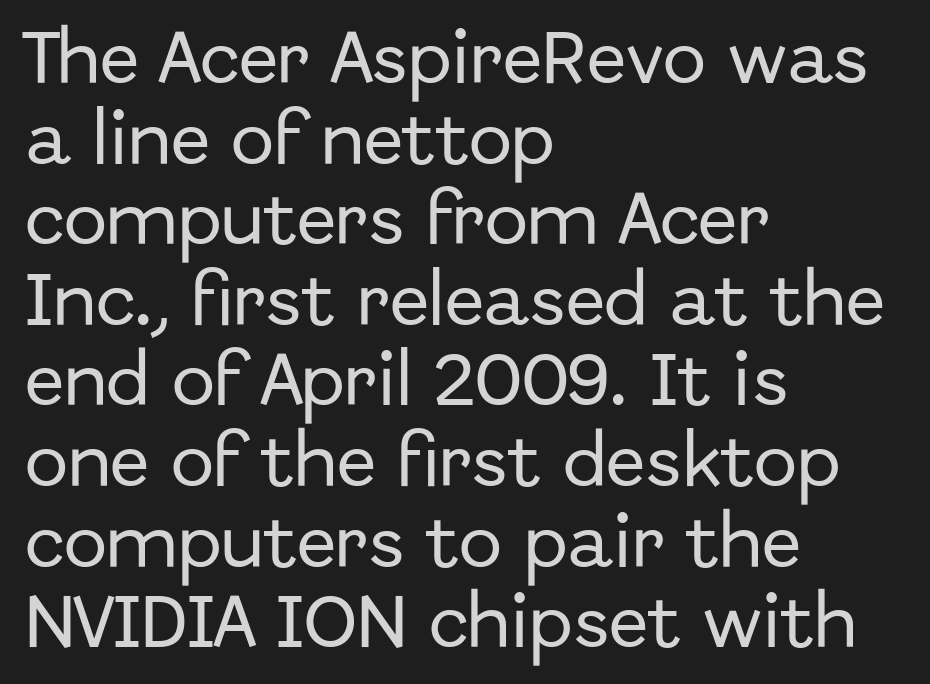
{"serif": "no", "italic": "no", "width": "normal", "stroke_contrast": "low", "x_height": "medium", "monospaced": "no", "underline": "no", "align": "left", "line_spacing": "normal", "line_spacing_ratio": 1.39, "letter_spacing": "normal", "letter_spacing_em": 0.0, "glyph_px": 58}
